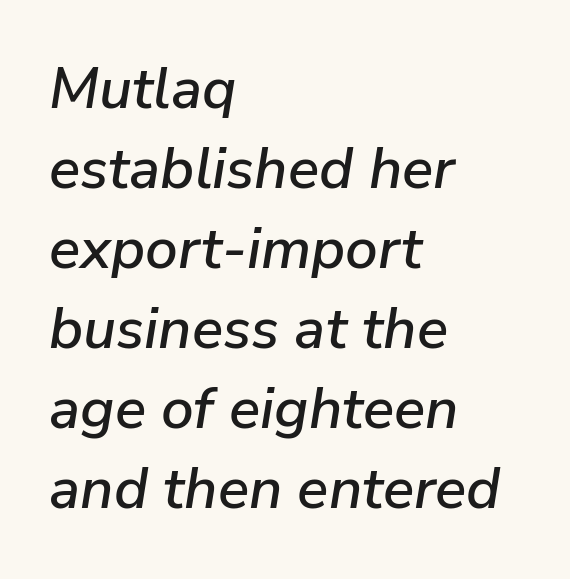
The image shows 58 px text type, italic (leaning right); set left-aligned, normal line spacing (1.38x), normal letter spacing, not underlined; low stroke contrast and a medium x-height.
